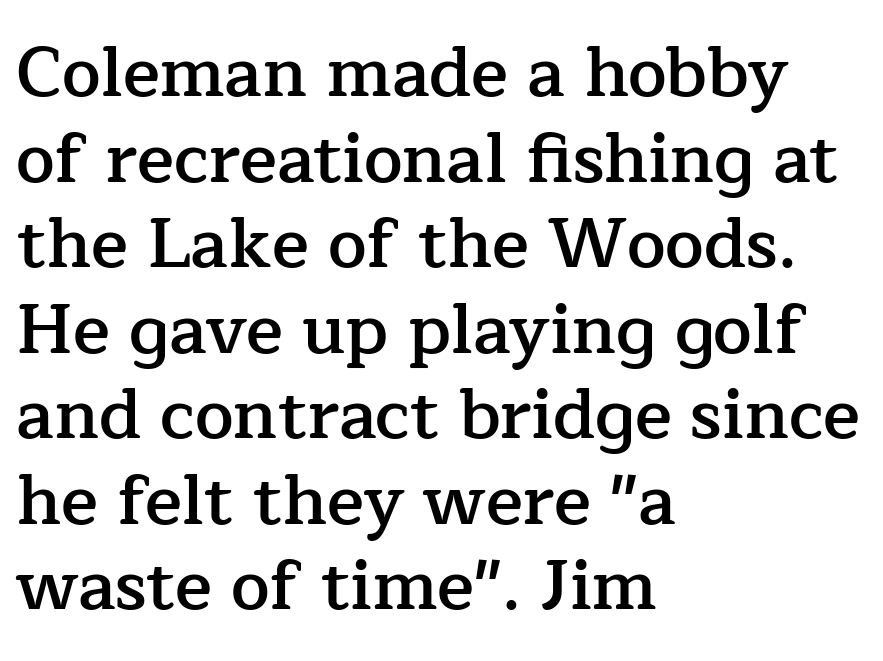
The image shows 69 px semibold serif type, upright; set left-aligned, line spacing 1.24x, normal letter spacing, not underlined; low stroke contrast and a medium x-height.
